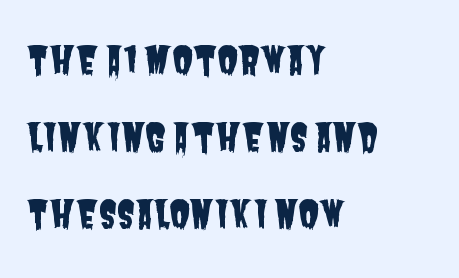
{"serif": "no", "width": "condensed", "stroke_contrast": "low", "x_height": "large", "monospaced": "no", "underline": "no", "align": "left", "line_spacing": "loose", "line_spacing_ratio": 2.08, "letter_spacing": "normal", "letter_spacing_em": 0.0, "glyph_px": 37}
